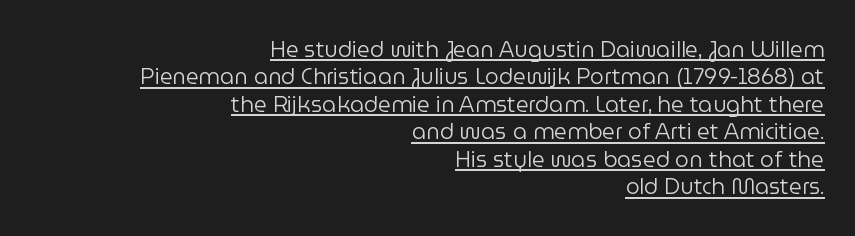
Q: Is the text bold? A: No.
Q: Is the text italic (slanted)? A: No, it is upright.
Q: Is the text underlined? A: Yes.
Q: How is the paragraph aligned? A: Right-aligned.
Q: Is the spacing between letters normal or unusually wide? A: Normal.
Q: Is the spacing between lines tight, normal or loose? A: Normal.
